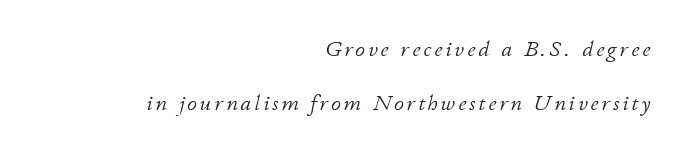
No word sits above an underline. An italicized treatment has been applied to the whole sample. Bold? No — there's no thickening of the strokes. If you drew a ruler down the right edge, every line would touch it. The leading is generous, giving the passage an open texture.
